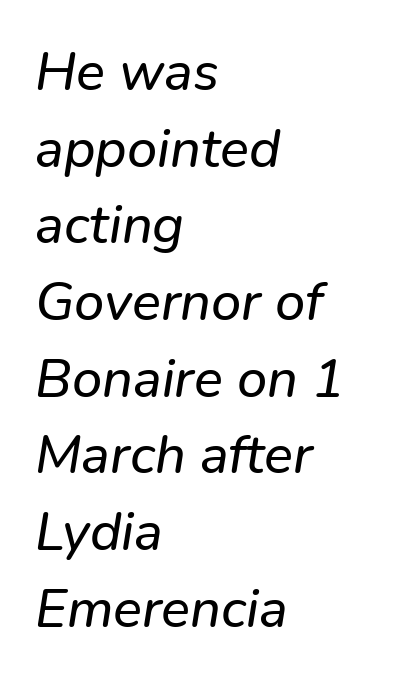
Default kerning and tracking; the words read as compact shapes. Lines of text with bare space underneath. The letters are slanted; this is an italic face. Horizontal bands of white between lines are of average thickness.
